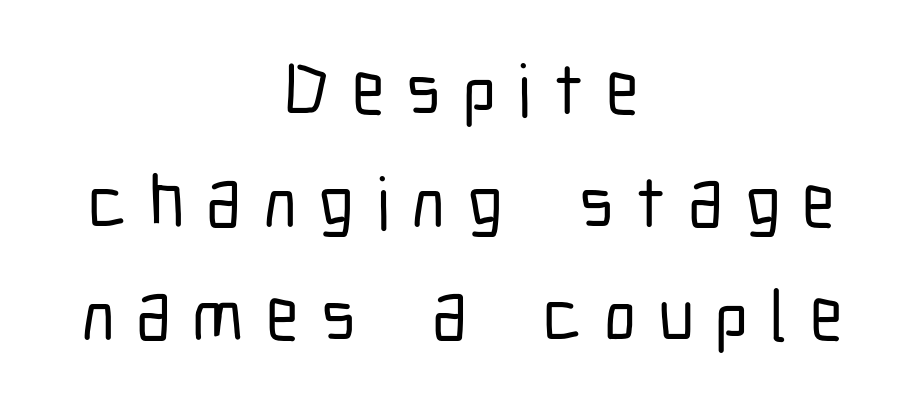
The image shows 73 px condensed sans-serif type, upright; set centered, normal line spacing (1.55x), unusually wide letter spacing (+0.3 em), not underlined; low stroke contrast and a medium x-height.
